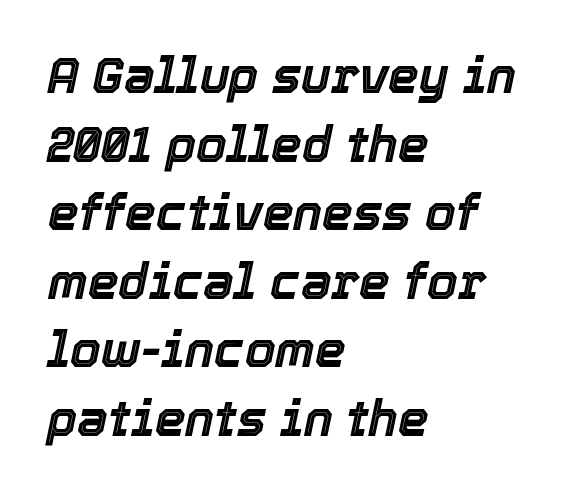
Descenders are the only things crossing below the line. One glance says typical: line gaps are just what's usual. Layout note: lines flush left. Words appear dense and cohesive because spacing is normal. Yep, that's italic — everything's leaning. Note the varied advance widths — an 'i' is clearly narrower than an 'm'.
